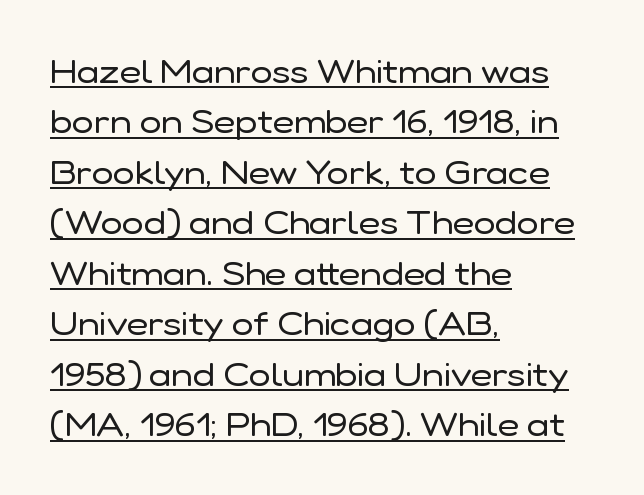
The gaps between neighbouring characters are ordinary and unremarkable. Whoever set this chose a conventional vertical rhythm. This is underlined copy, the kind a proofreader might mark for attention. The weight tops out at a normal text grade. No italicization has been applied; the sample stays upright.
